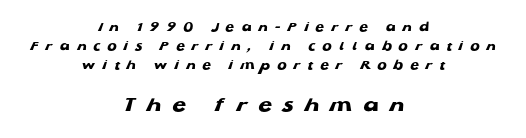
Q: Is the text bold? A: Yes.
Q: Is the text underlined? A: No.
Q: How is the paragraph aligned? A: Centered.
Q: Is the spacing between letters normal or unusually wide? A: Unusually wide.
Q: Is the spacing between lines tight, normal or loose? A: Normal.
Q: Which block of text is set in a larger size, the first (top) or the second (bottom)? A: The second (bottom) one.
